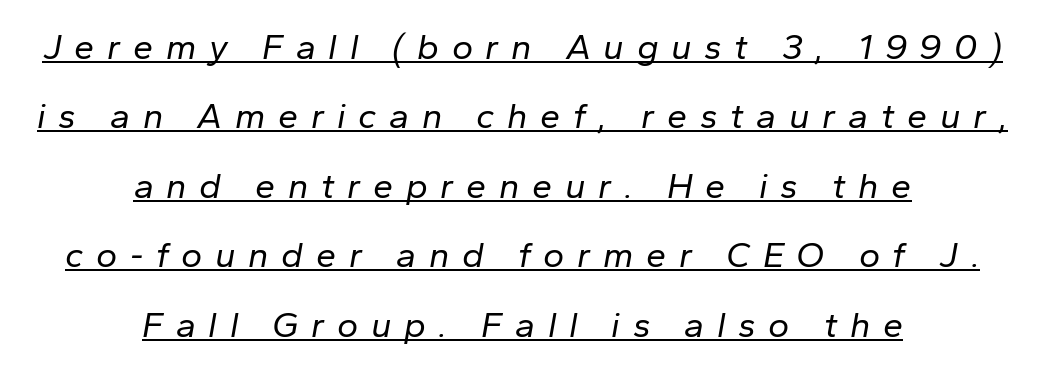
The image shows 36 px regular-weight type, italic (leaning right); set centered, loose line spacing (1.93x), unusually wide letter spacing (+0.35 em), underlined; low stroke contrast and a medium x-height.
